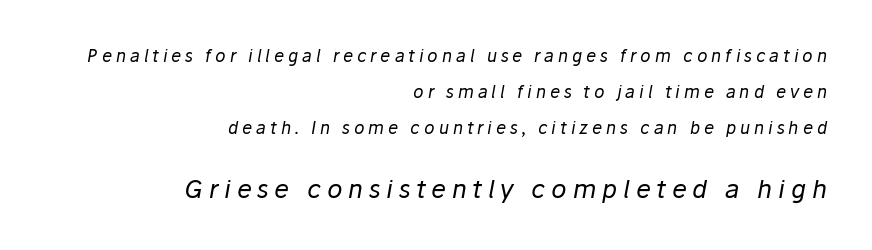
Q: Is the text bold? A: No.
Q: Is the text italic (slanted)? A: Yes, it leans right by about 10 degrees.
Q: Is the text underlined? A: No.
Q: How is the paragraph aligned? A: Right-aligned.
Q: Is the spacing between letters normal or unusually wide? A: Unusually wide.
Q: Is the spacing between lines tight, normal or loose? A: Loose.
Q: Which block of text is set in a larger size, the first (top) or the second (bottom)? A: The second (bottom) one.
